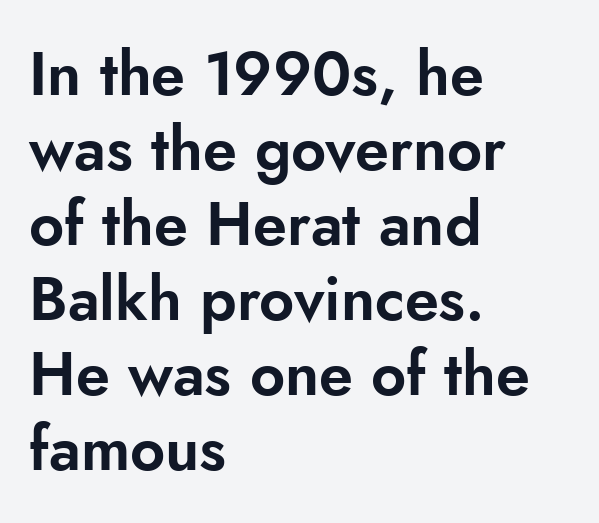
{"serif": "no", "italic": "no", "width": "normal", "stroke_contrast": "low", "x_height": "small", "monospaced": "no", "underline": "no", "align": "left", "line_spacing_ratio": 1.23, "letter_spacing": "normal", "letter_spacing_em": 0.0, "glyph_px": 61}
